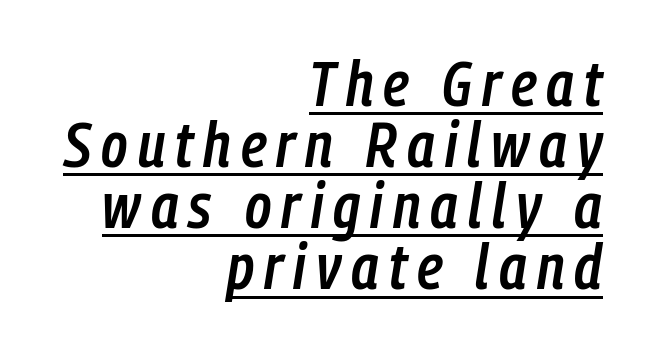
Q: Is the text bold? A: Semi-bold.
Q: Is the text italic (slanted)? A: Yes, it leans right by about 9 degrees.
Q: Is the text underlined? A: Yes.
Q: How is the paragraph aligned? A: Right-aligned.
Q: Is the spacing between lines tight, normal or loose? A: Tight.
Q: Width (condensed, normal, or wide)? A: Condensed.
Q: Stroke contrast? A: Low.
Q: x-height? A: Medium.
Q: Monospaced? A: No.
